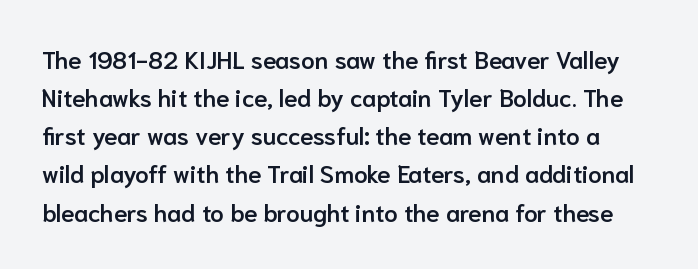
Its strokes are somewhat broadened, the hallmark of semibold type. Notice how descenders clear the ascenders below comfortably — that's standard leading. These lines were composed using upright roman letters. Short note: letters normally spaced. A clean baseline with only descenders dipping below it.
